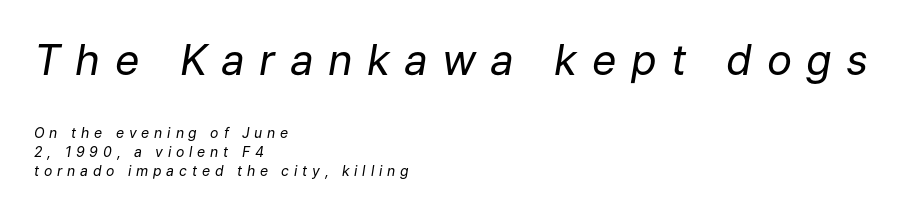
{"italic": "yes", "lean": "right", "slant_degrees": 9, "bold": "no", "weight": "regular", "width": "normal", "stroke_contrast": "low", "x_height": "medium", "monospaced": "no", "underline": "no", "align": "left", "line_spacing": "normal", "line_spacing_ratio": 1.35, "letter_spacing": "wide", "letter_spacing_em": 0.34, "larger_block": "first", "size_ratio": 3.0, "glyph_px": 42}
